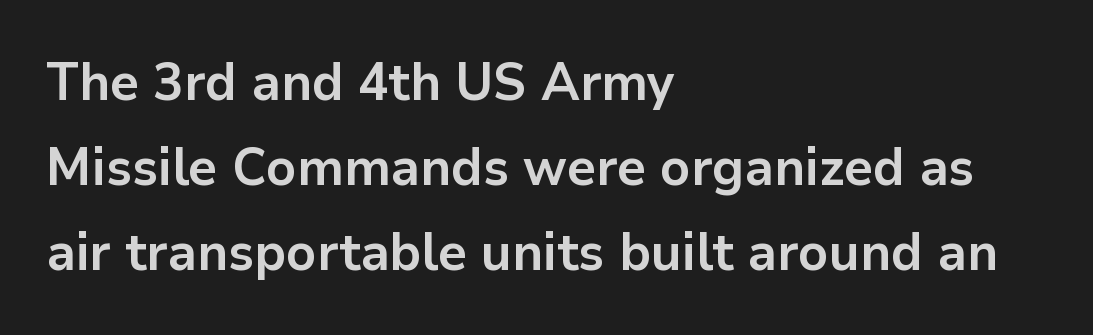
Q: Is the text bold? A: Yes.
Q: Is the text italic (slanted)? A: No, it is upright.
Q: Is the typeface a serif or a sans-serif typeface? A: Sans-serif.
Q: Is the text underlined? A: No.
Q: How is the paragraph aligned? A: Left-aligned.
Q: Is the spacing between letters normal or unusually wide? A: Normal.
Q: Is the spacing between lines tight, normal or loose? A: Normal.
Q: Width (condensed, normal, or wide)? A: Normal.
Q: Stroke contrast? A: Low.
Q: x-height? A: Medium.
Q: Monospaced? A: No.
